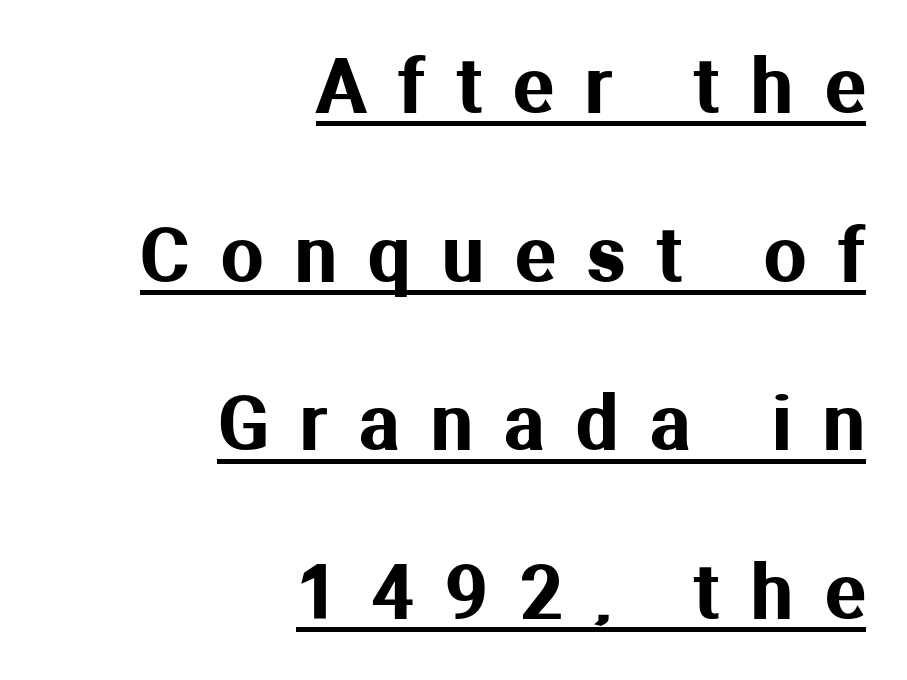
{"serif": "no", "italic": "no", "width": "normal", "stroke_contrast": "medium", "x_height": "medium", "monospaced": "no", "underline": "yes", "align": "right", "line_spacing": "loose", "line_spacing_ratio": 2.25, "letter_spacing": "wide", "letter_spacing_em": 0.42, "glyph_px": 75}
